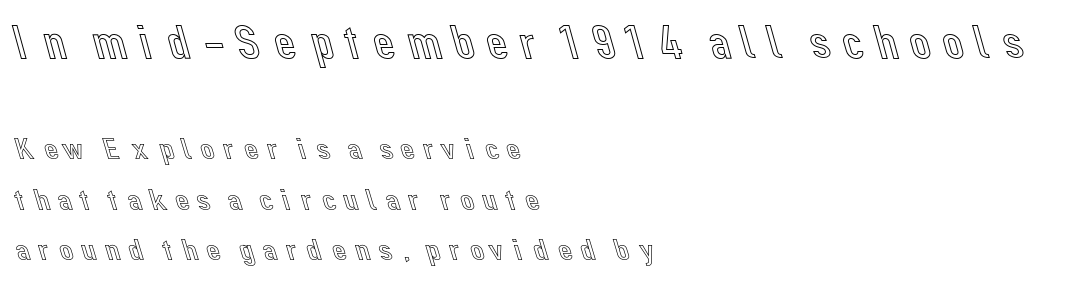
Q: Is the text italic (slanted)? A: Yes.
Q: Is the text underlined? A: No.
Q: How is the paragraph aligned? A: Left-aligned.
Q: Is the spacing between lines tight, normal or loose? A: Normal.
Q: Which block of text is set in a larger size, the first (top) or the second (bottom)? A: The first (top) one.
Q: Width (condensed, normal, or wide)? A: Normal.
Q: x-height? A: Medium.
Q: Monospaced? A: No.
